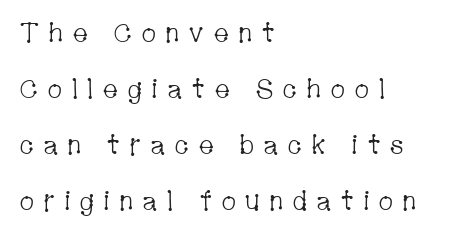
Q: Is the text bold? A: No.
Q: Is the text italic (slanted)? A: No, it is upright.
Q: Is the text underlined? A: No.
Q: How is the paragraph aligned? A: Left-aligned.
Q: Is the spacing between letters normal or unusually wide? A: Unusually wide.
Q: Is the spacing between lines tight, normal or loose? A: Loose.
